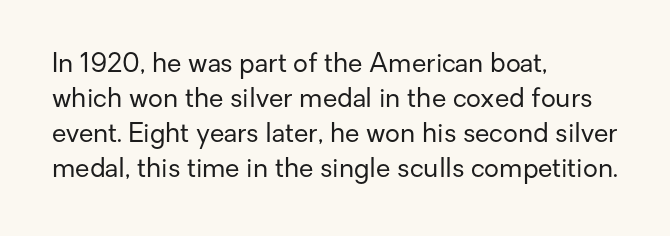
{"italic": "no", "bold": "no", "underline": "no", "align": "left", "line_spacing": "normal", "line_spacing_ratio": 1.34, "letter_spacing": "normal", "letter_spacing_em": 0.0, "glyph_px": 26}
